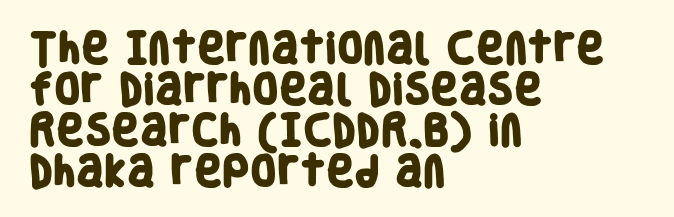
Varying glyph widths throughout — classic text-font behaviour. Line starts are locked; line ends wander. I'd describe the lettering as bold — thick and assertive. Look at the tracking — it's just the regular setting, nothing added. Nobody drew a line under any word here.
